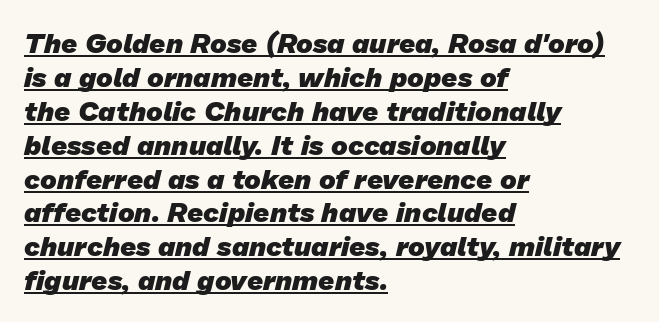
The horizontal fit of the characters is conventional and even. A full-strength bold gives these letters their thick strokes. The passage is arranged the way most books set body copy — flush left. In terms of letterform style, serifs are entirely absent. Here the designer chose a conventional face with non-uniform glyph widths. The passage shown is underscored from start to finish.
